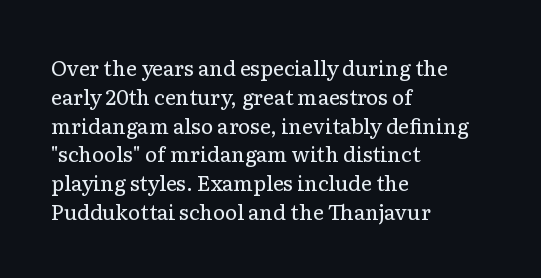
The image shows 21 px text type, upright; set left-aligned, normal line spacing (1.37x), normal letter spacing, not underlined.
